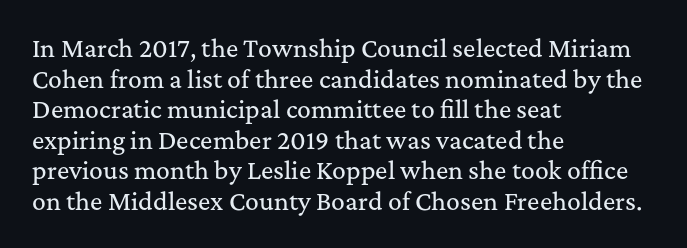
{"italic": "no", "underline": "no", "align": "left", "line_spacing": "normal", "line_spacing_ratio": 1.33, "letter_spacing": "normal", "letter_spacing_em": 0.0, "glyph_px": 23}
